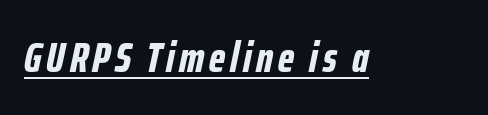
Q: Is the text bold? A: Yes.
Q: Is the text italic (slanted)? A: Yes, it leans right by about 12 degrees.
Q: Is the text underlined? A: Yes.
Q: Width (condensed, normal, or wide)? A: Condensed.
Q: Stroke contrast? A: Low.
Q: x-height? A: Medium.
Q: Monospaced? A: No.
